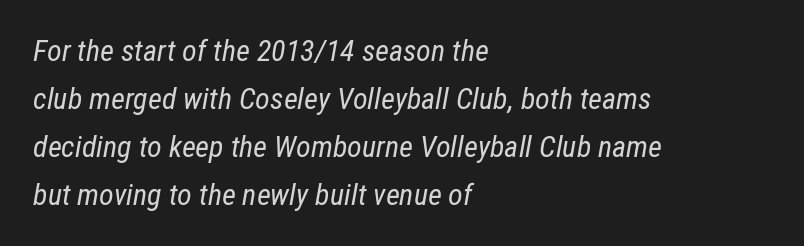
{"italic": "yes", "lean": "right", "slant_degrees": 12, "bold": "no", "weight": "regular", "width": "condensed", "stroke_contrast": "low", "x_height": "medium", "monospaced": "no", "underline": "no", "align": "left", "line_spacing": "normal", "line_spacing_ratio": 1.6, "letter_spacing": "normal", "letter_spacing_em": 0.0, "glyph_px": 30}
